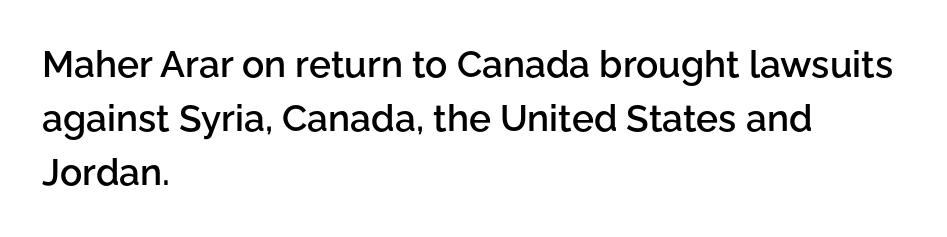
{"serif": "no", "italic": "no", "bold": "semi", "weight": "semibold", "width": "normal", "stroke_contrast": "low", "x_height": "medium", "monospaced": "no", "underline": "no", "align": "left", "line_spacing": "normal", "line_spacing_ratio": 1.46, "letter_spacing": "normal", "letter_spacing_em": 0.0, "glyph_px": 37}
